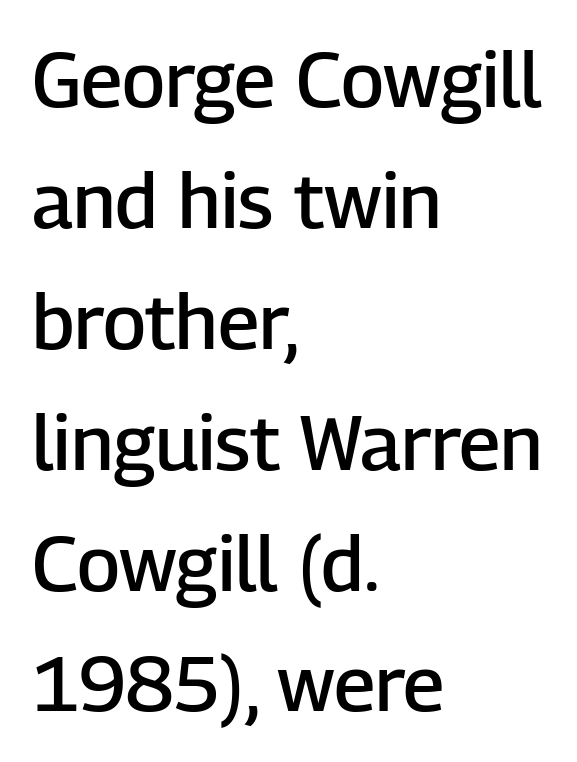
Q: Is the text bold? A: Semi-bold.
Q: Is the text italic (slanted)? A: No, it is upright.
Q: Is the typeface a serif or a sans-serif typeface? A: Sans-serif.
Q: Is the text underlined? A: No.
Q: How is the paragraph aligned? A: Left-aligned.
Q: Is the spacing between letters normal or unusually wide? A: Normal.
Q: Is the spacing between lines tight, normal or loose? A: Normal.
Q: Width (condensed, normal, or wide)? A: Normal.
Q: Stroke contrast? A: Low.
Q: x-height? A: Medium.
Q: Monospaced? A: No.
